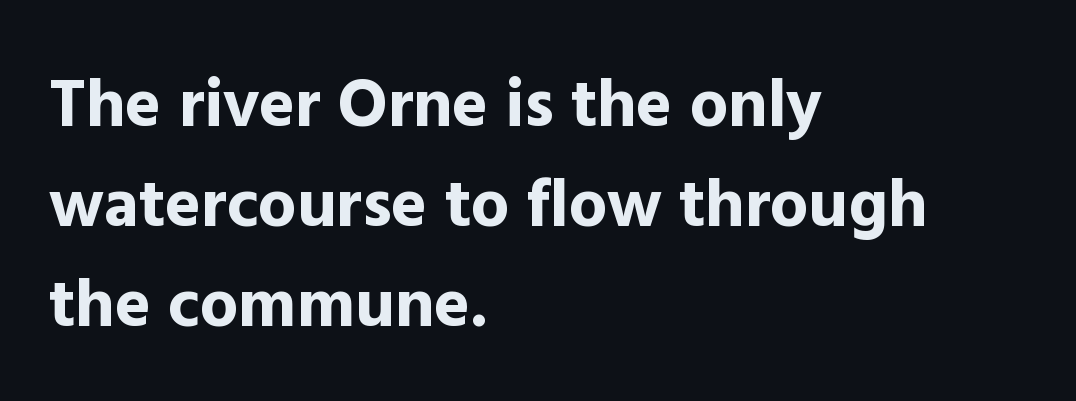
Q: Is the text bold? A: Yes.
Q: Is the text italic (slanted)? A: No, it is upright.
Q: Is the typeface a serif or a sans-serif typeface? A: Sans-serif.
Q: Is the text underlined? A: No.
Q: How is the paragraph aligned? A: Left-aligned.
Q: Is the spacing between letters normal or unusually wide? A: Normal.
Q: Is the spacing between lines tight, normal or loose? A: Normal.
Q: Width (condensed, normal, or wide)? A: Normal.
Q: x-height? A: Medium.
Q: Monospaced? A: No.
